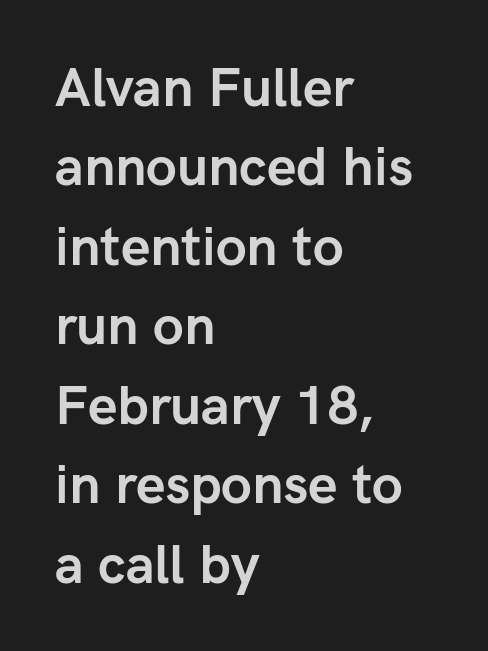
The image shows 53 px semibold sans-serif type, upright; set left-aligned, normal line spacing (1.5x), normal letter spacing, not underlined; low stroke contrast and a medium x-height.
